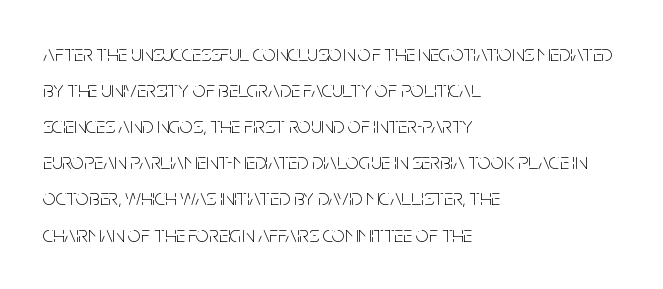
Q: Is the text bold? A: No.
Q: Is the text italic (slanted)? A: No, it is upright.
Q: Is the text underlined? A: No.
Q: How is the paragraph aligned? A: Left-aligned.
Q: Is the spacing between letters normal or unusually wide? A: Normal.
Q: Is the spacing between lines tight, normal or loose? A: Normal.
